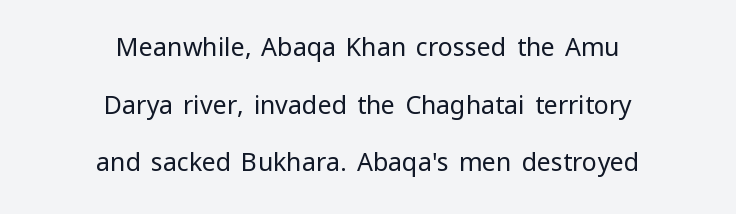
The image shows 25 px text type, upright; set centered, loose line spacing (2.31x), normal letter spacing, not underlined.
